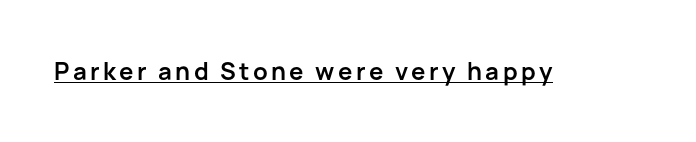
{"italic": "no", "bold": "yes", "underline": "yes", "glyph_px": 24}
